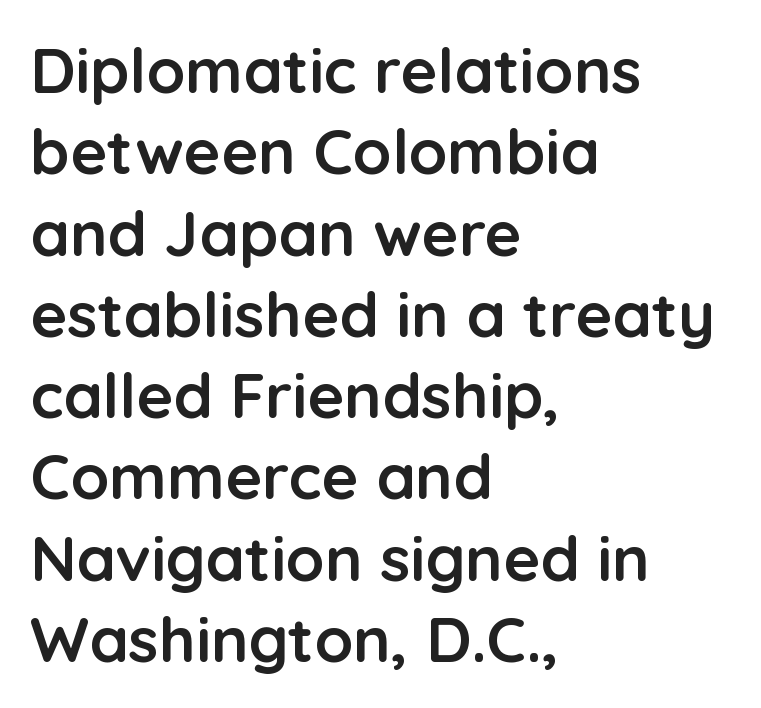
These lines carry a lot of weight — the face is fully bold. The ragged edge is on the right, which tells us the setting is flush left. Posture: straight, roman, zero tilt. Character widths vary here, with narrow letters taking less room than wide ones. Vertical spacing — default. Words appear dense and cohesive because spacing is normal.
